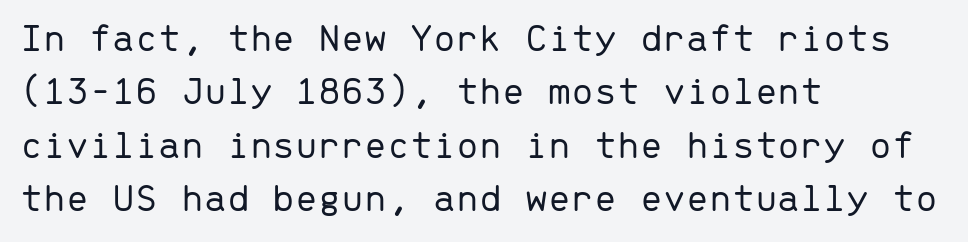
Spacing verdict: monospaced, one width for all characters. The space directly below the letters is spotless. This sample keeps an unexceptional amount of space between lines. Classification — sans serif. Unbolded letterforms with no extra heft.
